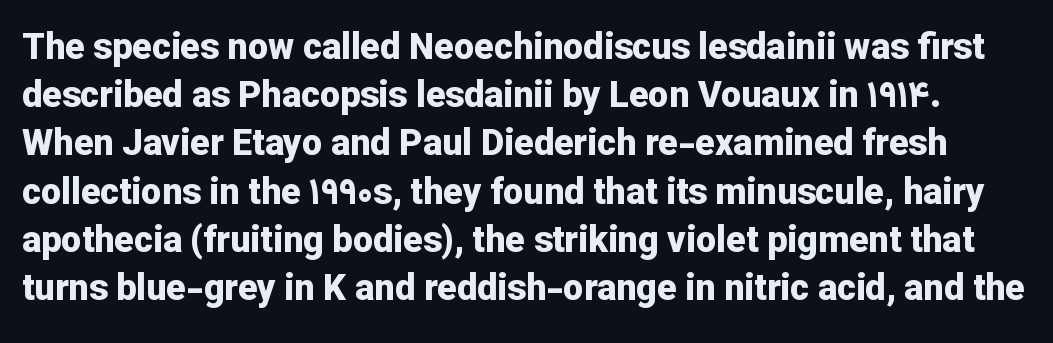
Q: Is the text bold? A: Yes.
Q: Is the text italic (slanted)? A: No, it is upright.
Q: Is the typeface a serif or a sans-serif typeface? A: Sans-serif.
Q: Is the text underlined? A: No.
Q: Is the spacing between letters normal or unusually wide? A: Normal.
Q: Is the spacing between lines tight, normal or loose? A: Normal.
Q: Width (condensed, normal, or wide)? A: Normal.
Q: Stroke contrast? A: Low.
Q: x-height? A: Medium.
Q: Monospaced? A: No.
